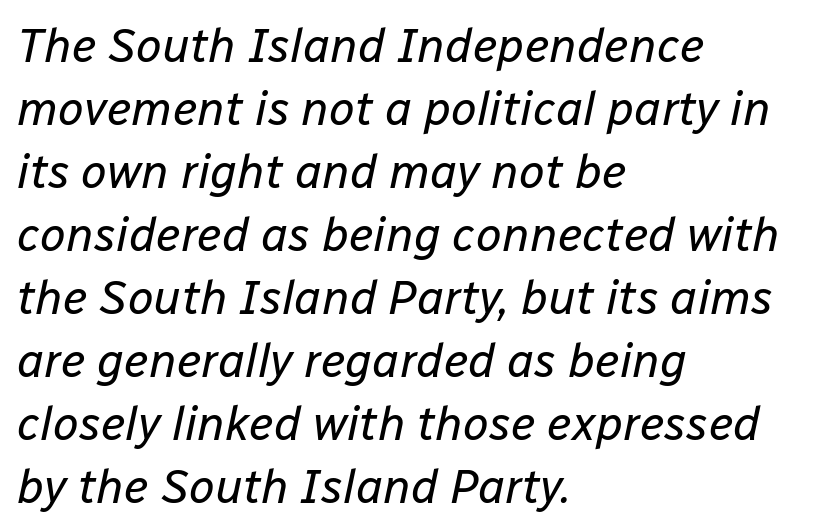
The image shows 47 px regular-weight type, italic (leaning right); set left-aligned, normal line spacing (1.34x), normal letter spacing, not underlined; low stroke contrast and a medium x-height.
